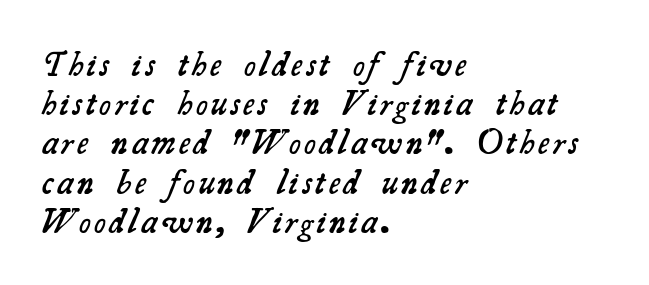
{"serif": "yes", "bold": "semi", "weight": "semibold", "width": "normal", "stroke_contrast": "medium", "x_height": "small", "monospaced": "no", "underline": "no", "align": "left", "line_spacing": "tight", "line_spacing_ratio": 1.12, "glyph_px": 35}
